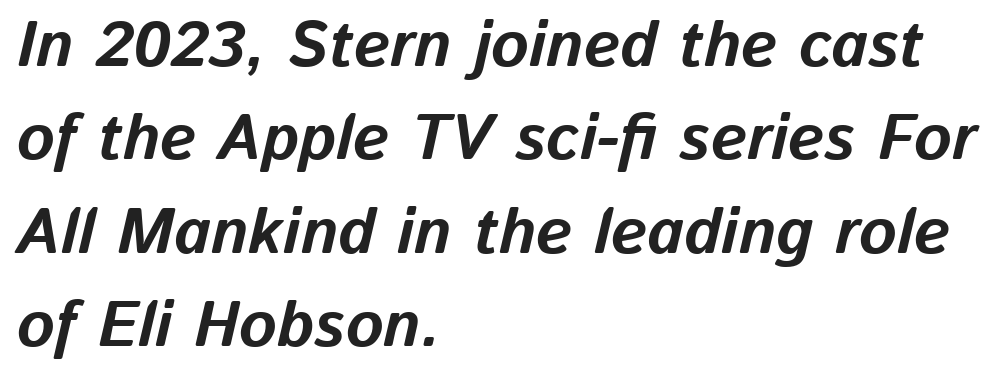
{"italic": "yes", "lean": "right", "slant_degrees": 13, "bold": "yes", "weight": "bold", "width": "normal", "stroke_contrast": "low", "x_height": "medium", "monospaced": "no", "underline": "no", "align": "left", "line_spacing": "normal", "line_spacing_ratio": 1.46, "letter_spacing": "normal", "letter_spacing_em": 0.0, "glyph_px": 64}
